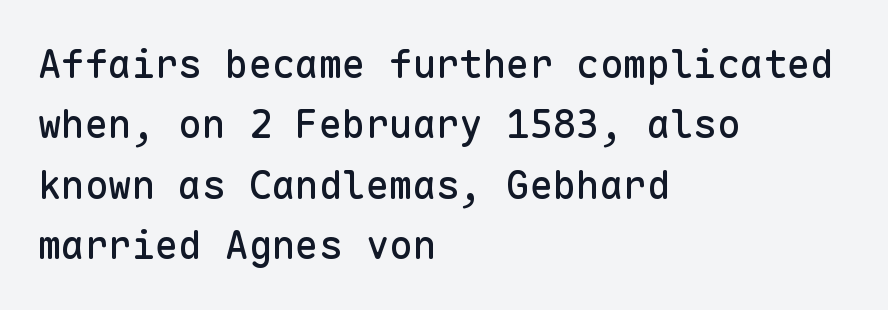
The image shows 39 px sans-serif type, upright, monospaced; set left-aligned, normal line spacing (1.55x), normal letter spacing, not underlined; low stroke contrast and a medium x-height.
